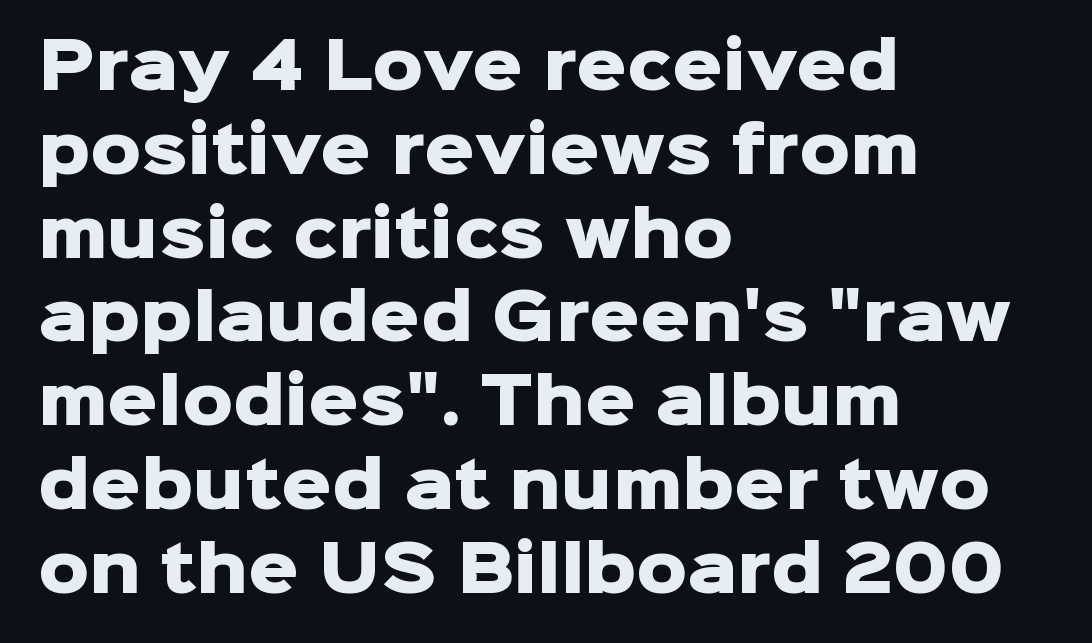
The font is running at its bold setting. Reading down the block, your eye returns to a fixed left position each line. This sample keeps an unexceptional amount of space between lines. Spacing verdict: proportional, widths tailored to each character. Descenders hang freely into open space.
